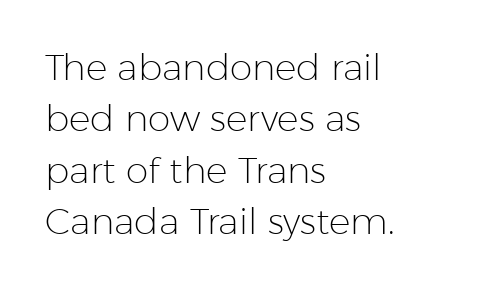
A typesetter would call this proportional, since set widths differ per character. No feet cap the strokes, marking this as sans-serif type. A quiet, ordinary-to-light weight characterises the typeface. This rendering features lettering with no underline. Rows of type keep a routine distance in the vertical direction.
